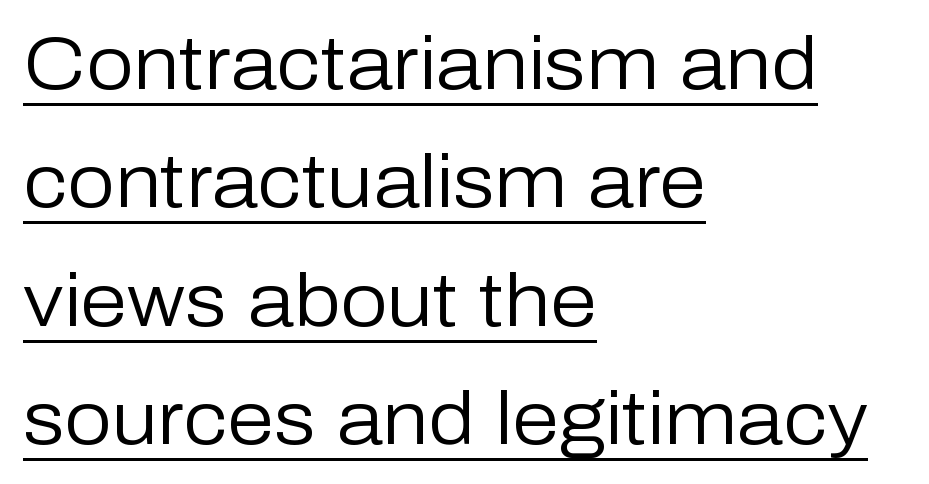
Q: Is the text bold? A: No.
Q: Is the text italic (slanted)? A: No, it is upright.
Q: Is the typeface a serif or a sans-serif typeface? A: Sans-serif.
Q: Is the text underlined? A: Yes.
Q: How is the paragraph aligned? A: Left-aligned.
Q: Is the spacing between letters normal or unusually wide? A: Normal.
Q: Is the spacing between lines tight, normal or loose? A: Normal.
Q: Width (condensed, normal, or wide)? A: Normal.
Q: Stroke contrast? A: Low.
Q: x-height? A: Medium.
Q: Monospaced? A: No.
